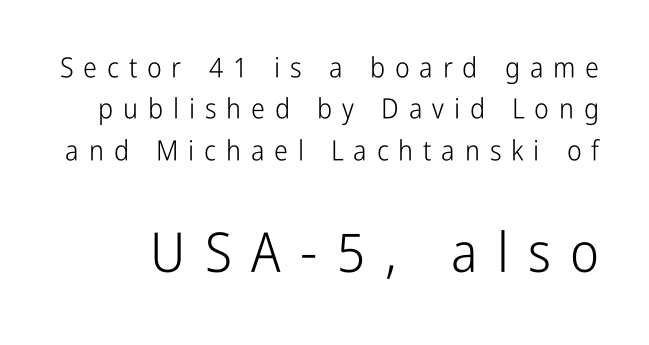
This is not heavy type; no bold has been used. Posture: upright roman. A sans-serif font was chosen for this passage. Quick note: interline space is typical. Do the characters align in a grid? No, the font is proportional.
